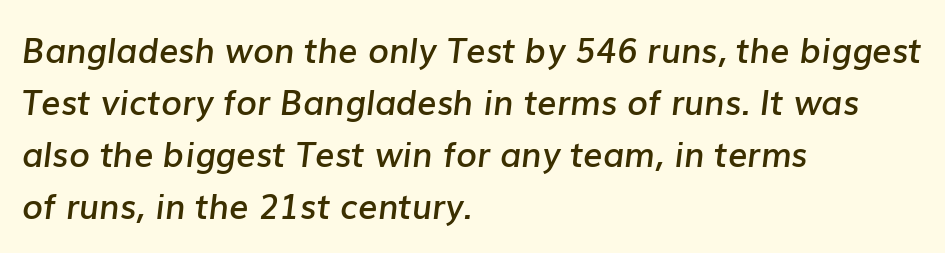
Q: Is the text bold? A: Semi-bold.
Q: Is the text italic (slanted)? A: Yes, it leans right by about 7 degrees.
Q: Is the text underlined? A: No.
Q: How is the paragraph aligned? A: Left-aligned.
Q: Is the spacing between letters normal or unusually wide? A: Normal.
Q: Is the spacing between lines tight, normal or loose? A: Normal.
Q: Width (condensed, normal, or wide)? A: Normal.
Q: Stroke contrast? A: Low.
Q: x-height? A: Medium.
Q: Monospaced? A: No.
